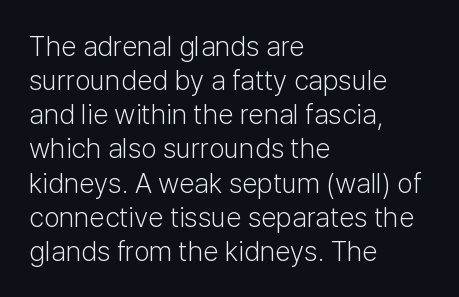
Bold? No — there's no thickening of the strokes. Proportional: the letters do not fall into vertical columns. Quick note: underline off. Nothing unusual about the tracking: characters are spaced as the font intends. Nope, not italic — everything's standing straight.
